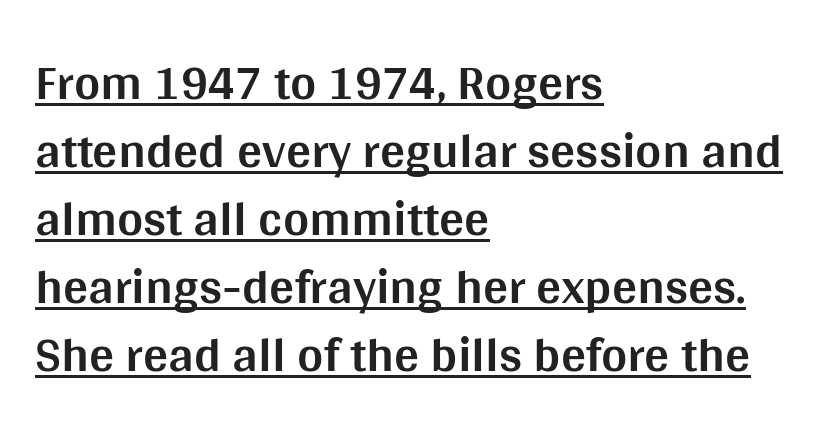
The image shows 50 px bold sans-serif type, upright; set left-aligned, normal line spacing (1.36x), normal letter spacing, underlined; medium stroke contrast and a large x-height.
